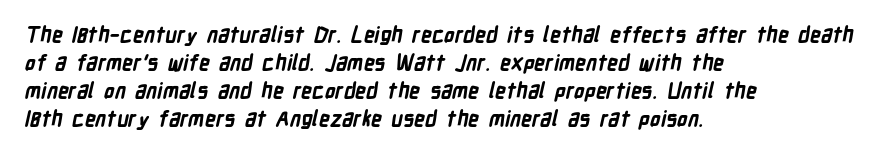
The image shows 21 px bold type; set left-aligned, normal line spacing (1.33x), normal letter spacing, not underlined.
